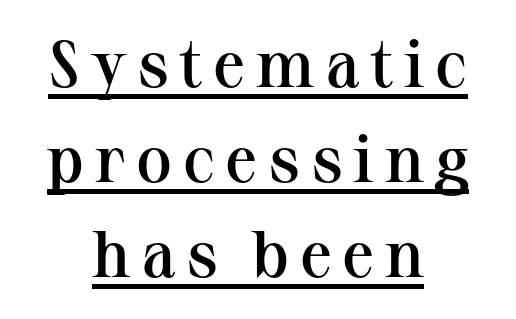
Q: Is the text bold? A: Semi-bold.
Q: Is the text italic (slanted)? A: No, it is upright.
Q: Is the typeface a serif or a sans-serif typeface? A: Serif.
Q: Is the text underlined? A: Yes.
Q: How is the paragraph aligned? A: Centered.
Q: Is the spacing between lines tight, normal or loose? A: Normal.
Q: Width (condensed, normal, or wide)? A: Normal.
Q: Stroke contrast? A: Medium.
Q: x-height? A: Medium.
Q: Monospaced? A: No.
